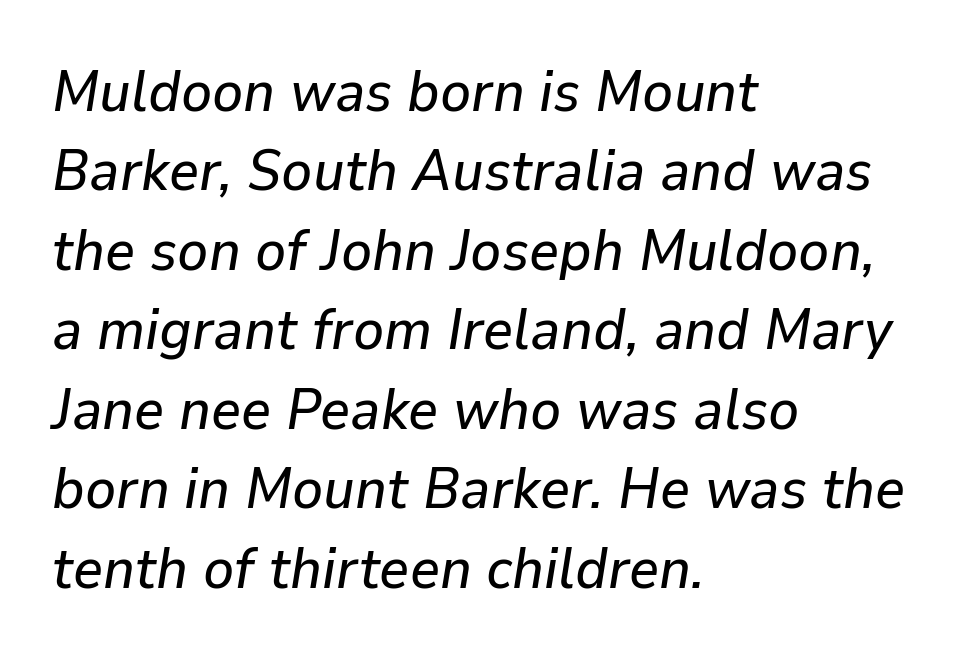
The paragraph shown leans on its left margin. Would a proofreader flag this as italicized? Yes. Interline gaps are of average width in this sample. Spacing verdict: proportional, widths tailored to each character. In terms of letterspacing, this is plain default setting. Underlining? Definitely not there.
